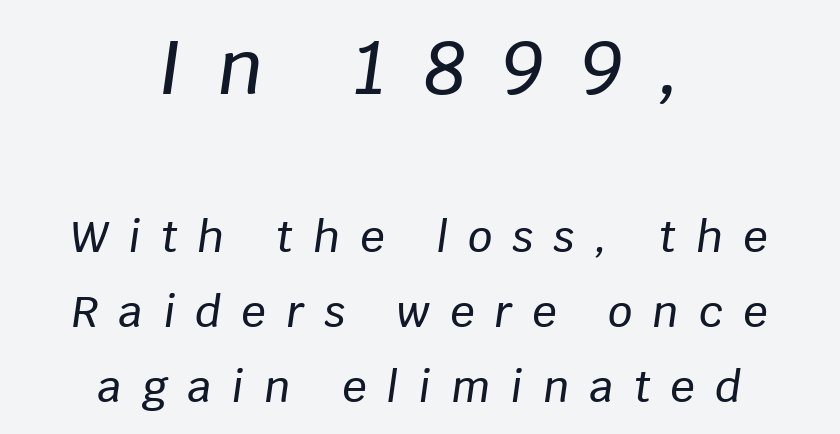
The strip under each line holds only bare page. These lines were composed using italics. A typesetter would call this proportional, since set widths differ per character. Each line is balanced around a shared central axis. Students, note that the glyphs here are deliberately spaced far apart. Which of the two is more prominent by size? The first, at the top.
